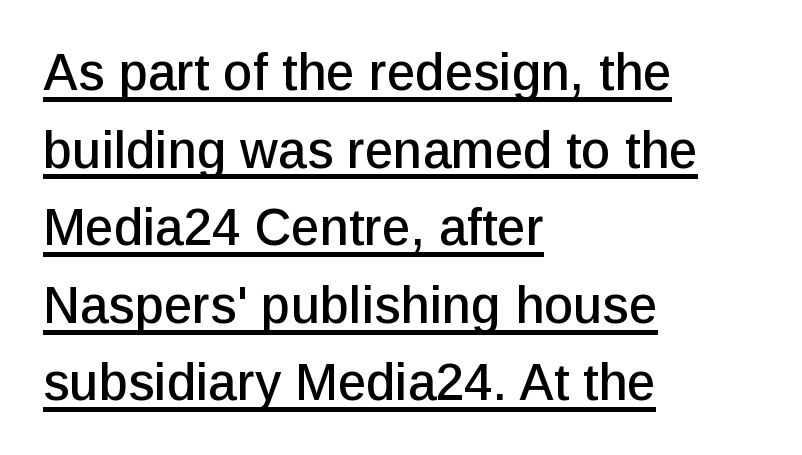
The image shows 51 px sans-serif type, upright; set left-aligned, normal line spacing (1.52x), normal letter spacing, underlined; low stroke contrast and a medium x-height.
